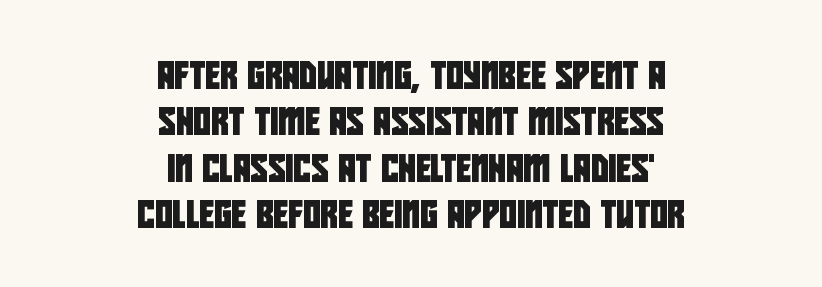
{"underline": "no", "align": "center", "line_spacing_ratio": 1.72, "letter_spacing": "normal", "letter_spacing_em": 0.0, "glyph_px": 27}
